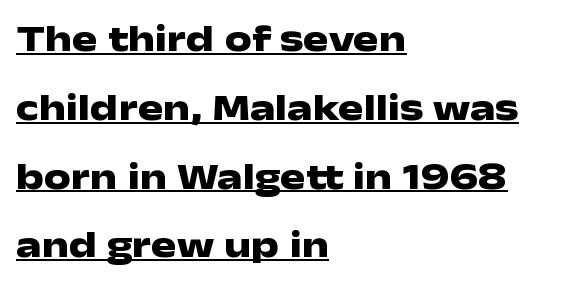
{"serif": "no", "italic": "no", "bold": "yes", "weight": "heavy", "width": "wide", "stroke_contrast": "low", "x_height": "medium", "monospaced": "no", "underline": "yes", "align": "left", "line_spacing_ratio": 1.81, "letter_spacing": "normal", "letter_spacing_em": 0.0, "glyph_px": 38}
